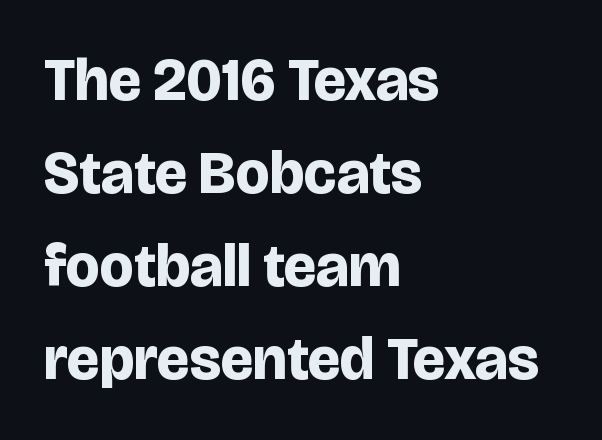
The image shows 60 px bold sans-serif type, upright; set left-aligned, normal line spacing (1.55x), normal letter spacing, not underlined; low stroke contrast and a large x-height.
